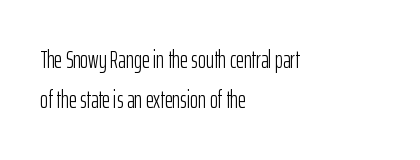
{"italic": "no", "bold": "no", "underline": "no", "align": "left", "line_spacing": "normal", "line_spacing_ratio": 1.67, "letter_spacing": "normal", "letter_spacing_em": 0.0, "glyph_px": 24}
